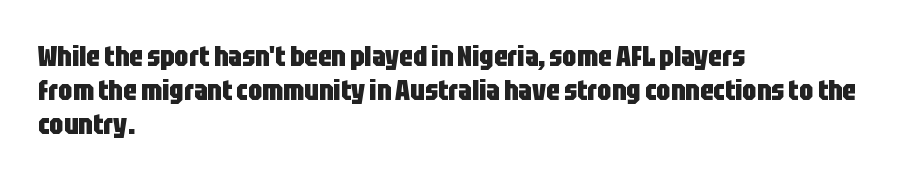
The image shows 28 px heavy, condensed sans-serif type, upright; set left-aligned, line spacing 1.22x, normal letter spacing, not underlined; low stroke contrast and a large x-height.
